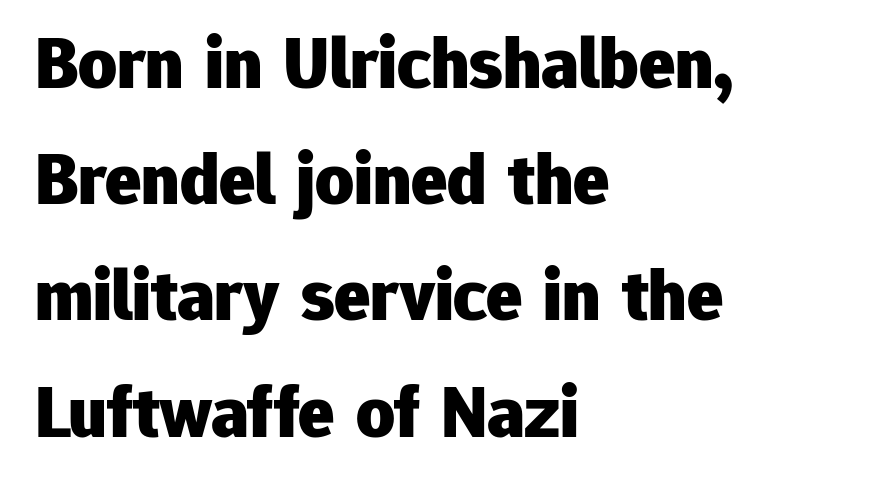
Q: Is the text bold? A: Yes.
Q: Is the text italic (slanted)? A: No, it is upright.
Q: Is the typeface a serif or a sans-serif typeface? A: Sans-serif.
Q: Is the text underlined? A: No.
Q: How is the paragraph aligned? A: Left-aligned.
Q: Is the spacing between letters normal or unusually wide? A: Normal.
Q: Is the spacing between lines tight, normal or loose? A: Normal.
Q: Width (condensed, normal, or wide)? A: Normal.
Q: Stroke contrast? A: Low.
Q: x-height? A: Medium.
Q: Monospaced? A: No.
